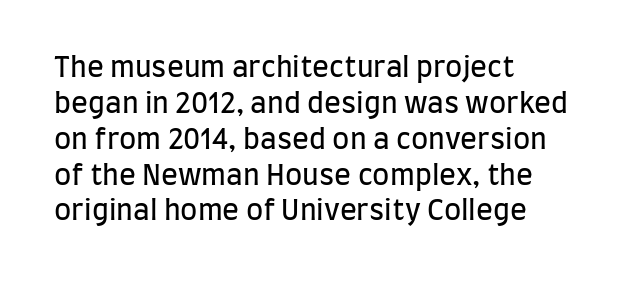
The letters stand straight up with perfectly vertical stems. Does the type have serifs? No, each stem ends abruptly. Spacing verdict: proportional, widths tailored to each character. A normal amount of white space separates one row of letters from the next. Nobody drew a line under any word here.
